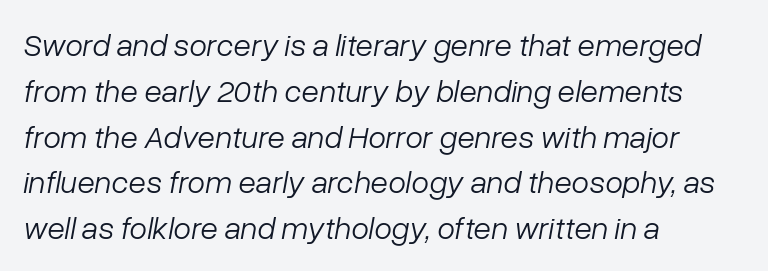
The image shows 32 px light type, italic (leaning right); set left-aligned, normal line spacing (1.43x), normal letter spacing, not underlined; low stroke contrast and a medium x-height.
